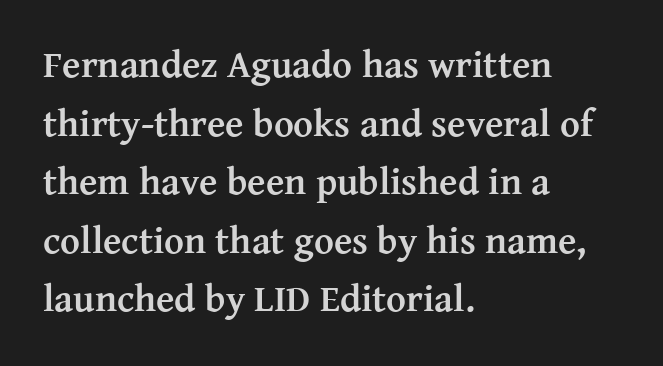
Q: Is the text bold? A: Yes.
Q: Is the text italic (slanted)? A: No, it is upright.
Q: Is the typeface a serif or a sans-serif typeface? A: Serif.
Q: Is the text underlined? A: No.
Q: How is the paragraph aligned? A: Left-aligned.
Q: Is the spacing between letters normal or unusually wide? A: Normal.
Q: Is the spacing between lines tight, normal or loose? A: Normal.
Q: Width (condensed, normal, or wide)? A: Normal.
Q: Stroke contrast? A: Medium.
Q: x-height? A: Medium.
Q: Monospaced? A: No.
